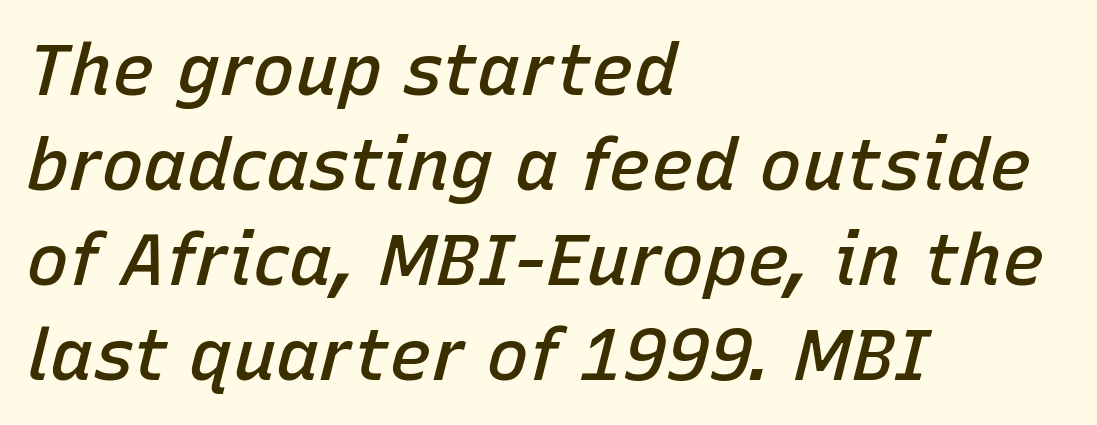
What's the leading like? Ordinary, nothing unusual. What stands out about the letter spacing? Nothing — it is the standard amount. The paragraph has a hard left edge and a soft right edge. The gap between lines stays unmarked.
